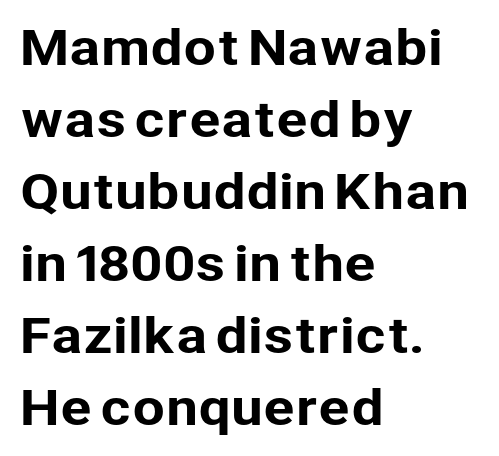
The letters advance in unequal steps, a hallmark of proportional type. Underlining? Definitely not there. The passage shown is typeset with a sans-serif family. A typesetter would call this zero additional tracking. Quick note: not italic, upright.
